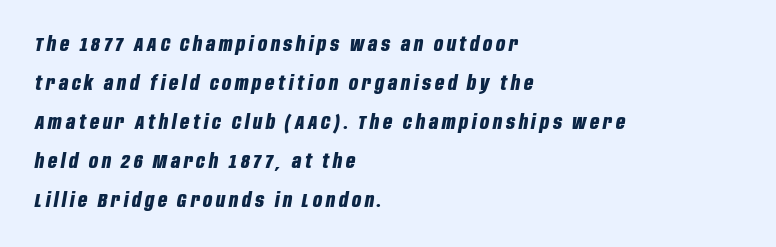
What's the leading like? Stretched, with rows far apart. Only glyphs here, with clear space below each row. Layout note: lines flush left. The characters look thick and weighty, a clear bold. Would a proofreader flag this as italicized? Yes.
